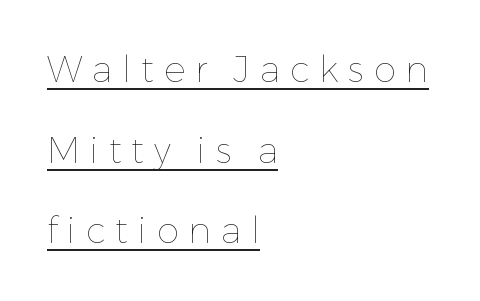
The words here are underlined. Which margin do the lines hug? The left one — the right edge is uneven. Words appear elongated and porous because spacing is wide. This sample trades compactness for vertical openness between lines. Weight class: somewhere from thin through regular.
